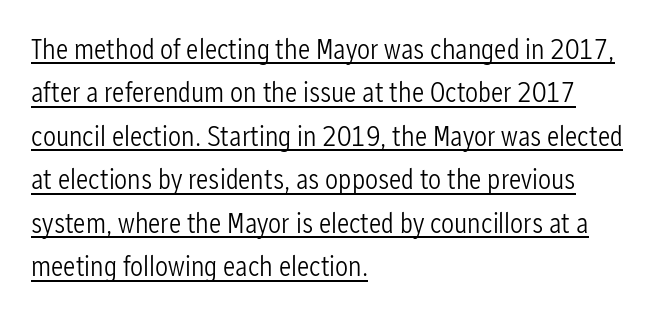
The image shows 29 px light, condensed sans-serif type, upright; set left-aligned, normal line spacing (1.5x), normal letter spacing, underlined; low stroke contrast and a medium x-height.
